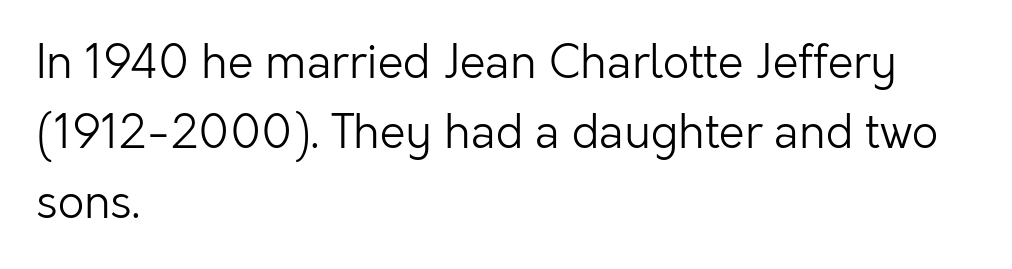
{"serif": "no", "italic": "no", "bold": "no", "weight": "light", "width": "normal", "stroke_contrast": "low", "x_height": "medium", "monospaced": "no", "underline": "no", "align": "left", "line_spacing": "normal", "line_spacing_ratio": 1.52, "letter_spacing": "normal", "letter_spacing_em": 0.0, "glyph_px": 46}
